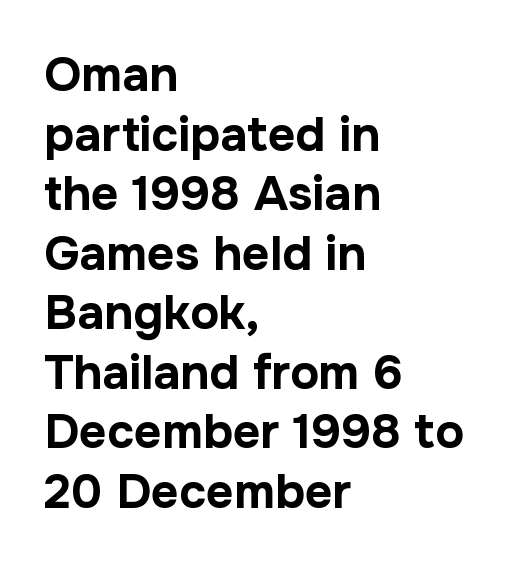
The lines in this sample share a left origin and differ only in where they stop. No italicization has been applied; the sample stays upright. Proportional: the letters do not fall into vertical columns. A full-strength bold gives these letters their thick strokes. Unmarked baselines from the first word to the last. What stands out about the letter spacing? Nothing — it is the standard amount.
